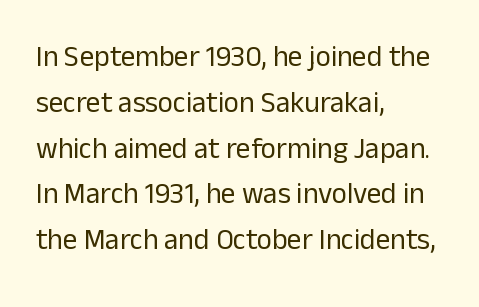
Observe the absence of serifs on each vertical stroke in this sample. Alignment: flush left. Descenders are the only things crossing below the line. This sample uses an upright cut, with every glyph sitting square on the baseline. Ink coverage per letter is moderate at most.
